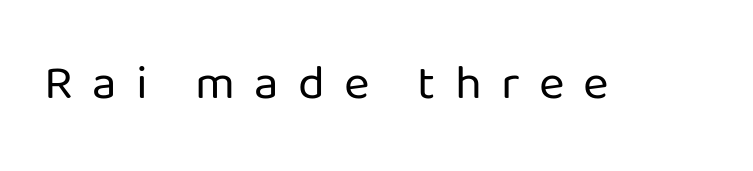
Q: Is the text bold? A: No.
Q: Is the text italic (slanted)? A: No, it is upright.
Q: Is the typeface a serif or a sans-serif typeface? A: Sans-serif.
Q: Is the text underlined? A: No.
Q: Is the spacing between letters normal or unusually wide? A: Unusually wide.
Q: Width (condensed, normal, or wide)? A: Normal.
Q: Stroke contrast? A: Low.
Q: x-height? A: Medium.
Q: Monospaced? A: No.
